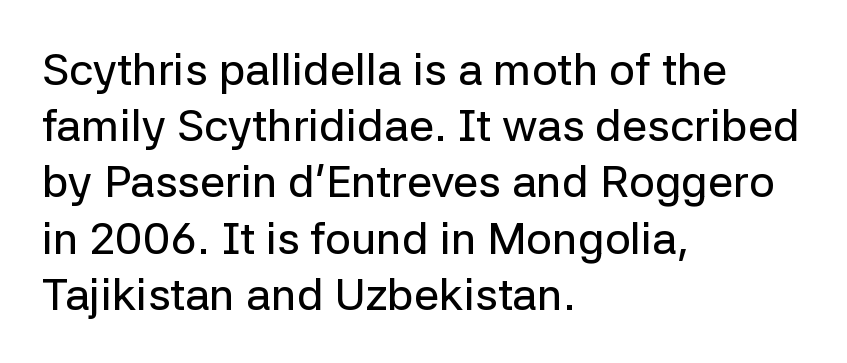
Q: Is the text italic (slanted)? A: No, it is upright.
Q: Is the typeface a serif or a sans-serif typeface? A: Sans-serif.
Q: Is the text underlined? A: No.
Q: How is the paragraph aligned? A: Left-aligned.
Q: Is the spacing between letters normal or unusually wide? A: Normal.
Q: Is the spacing between lines tight, normal or loose? A: Normal.
Q: Width (condensed, normal, or wide)? A: Normal.
Q: Stroke contrast? A: Low.
Q: x-height? A: Medium.
Q: Monospaced? A: No.
